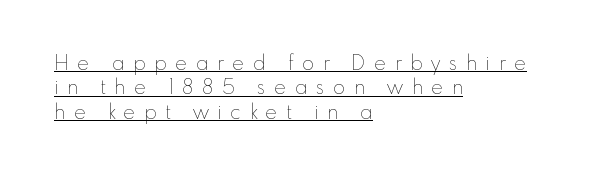
The image shows 20 px text type, upright; set left-aligned, line spacing 1.22x, unusually wide letter spacing (+0.43 em), underlined.
